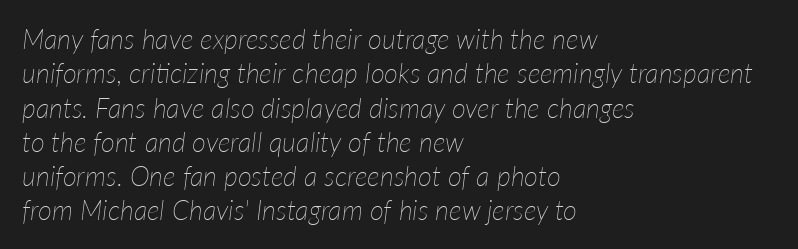
Q: Is the text bold? A: No.
Q: Is the text italic (slanted)? A: Yes, it leans right by about 7 degrees.
Q: Is the text underlined? A: No.
Q: How is the paragraph aligned? A: Left-aligned.
Q: Is the spacing between letters normal or unusually wide? A: Normal.
Q: Is the spacing between lines tight, normal or loose? A: Normal.
